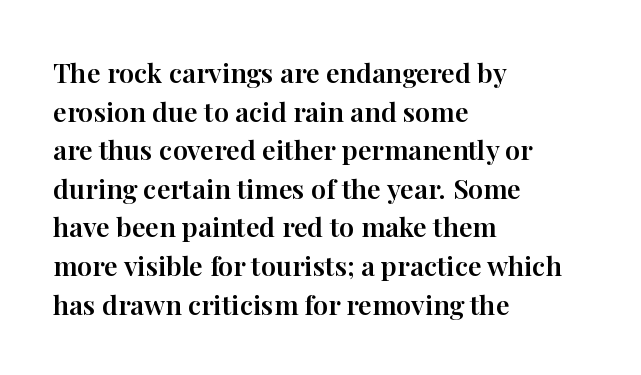
Tracking value appears to be zero — textbook default spacing. The font's upright variant was chosen for this text. Alignment: flush left. Rows of type keep a routine distance in the vertical direction. This rendering features lettering with no underline.
